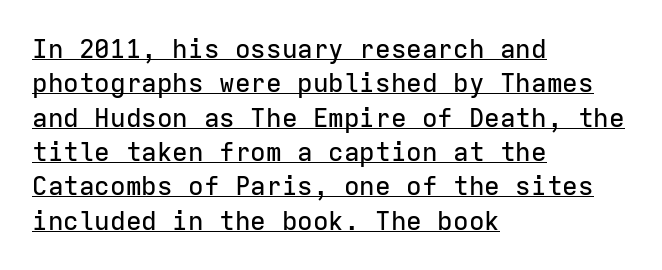
Q: Is the text italic (slanted)? A: No, it is upright.
Q: Is the text underlined? A: Yes.
Q: How is the paragraph aligned? A: Left-aligned.
Q: Is the spacing between letters normal or unusually wide? A: Normal.
Q: Is the spacing between lines tight, normal or loose? A: Normal.
